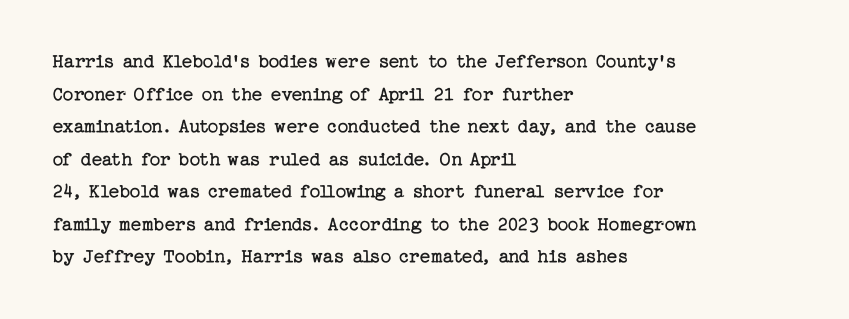
{"italic": "no", "bold": "no", "underline": "no", "align": "left", "line_spacing": "normal", "line_spacing_ratio": 1.55, "letter_spacing": "normal", "letter_spacing_em": 0.0, "glyph_px": 21}
